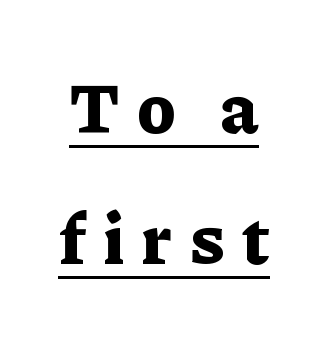
The image shows 70 px bold serif type, upright; set line spacing 1.87x, unusually wide letter spacing (+0.24 em), underlined; low stroke contrast and a medium x-height.
